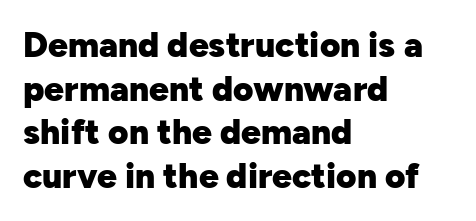
{"serif": "no", "italic": "no", "bold": "yes", "weight": "heavy", "width": "normal", "stroke_contrast": "low", "x_height": "medium", "monospaced": "no", "underline": "no", "align": "left", "line_spacing": "normal", "line_spacing_ratio": 1.25, "letter_spacing": "normal", "letter_spacing_em": 0.0, "glyph_px": 35}
